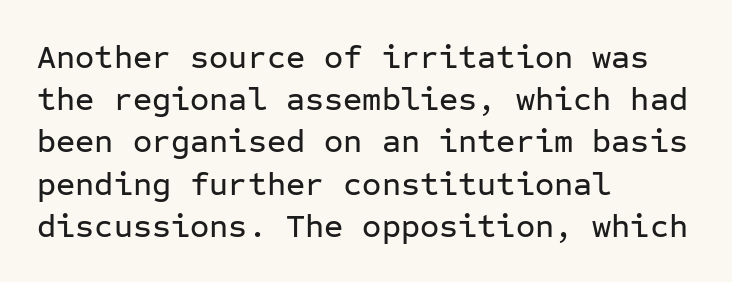
The image shows 33 px sans-serif type, upright, monospaced; set left-aligned, normal line spacing (1.28x), normal letter spacing, not underlined; low stroke contrast and a medium x-height.
